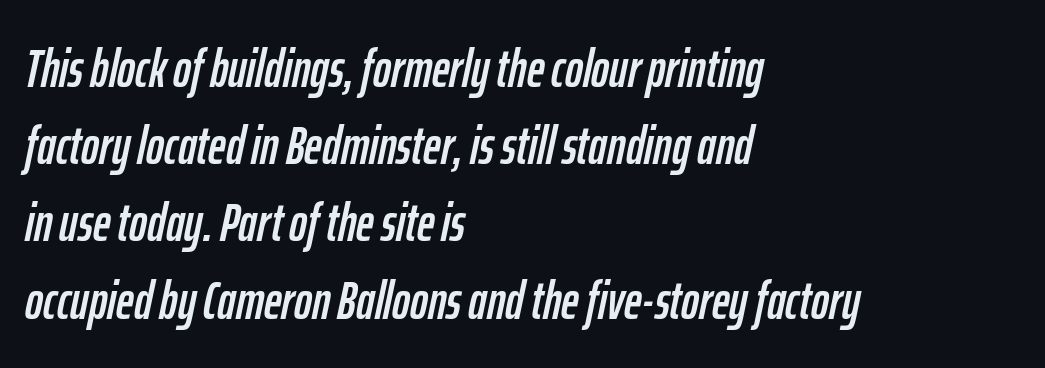
The rendering uses a moderate line-height, typical for paragraphs. Looking at the ascenders, they clearly lean. Check under the words: just untouched page. Where is the straight margin? On the left.
